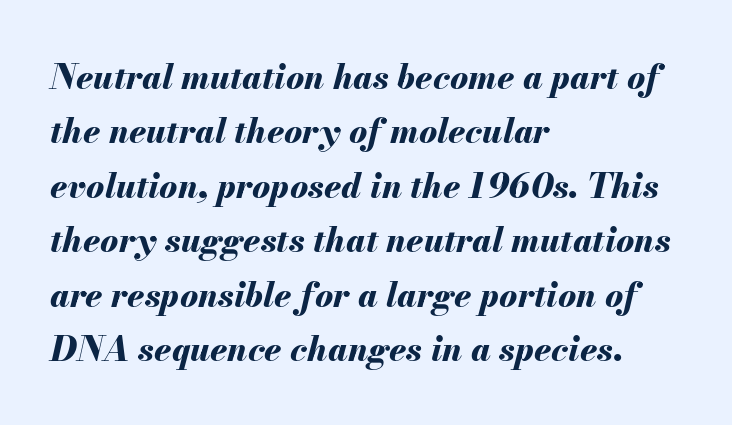
The baseline area is clear. This block has exactly the height ordinary leading produces. Spacing verdict: proportional, widths tailored to each character. The typography opts for an oblique posture over an upright one. What stands out about the letter spacing? Nothing — it is the standard amount. The paragraph shown leans on its left margin.
